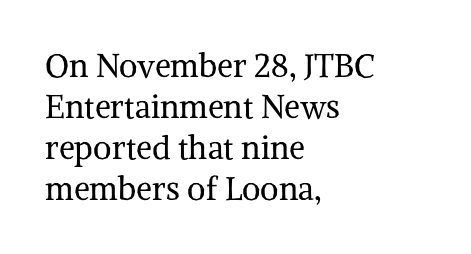
A normal amount of white space separates one row of letters from the next. You could not count columns in this text — the font is proportionally spaced. The passage shown is not bold in any degree. Default kerning and tracking; the words read as compact shapes. Look at the bottom of the vertical strokes: they flare into serifs here. Unmarked baselines from the first word to the last.
